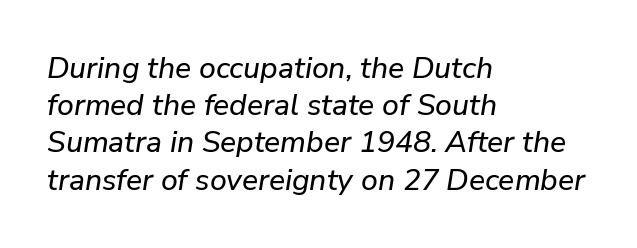
{"italic": "yes", "lean": "right", "slant_degrees": 9, "width": "normal", "stroke_contrast": "low", "x_height": "medium", "monospaced": "no", "underline": "no", "align": "left", "line_spacing_ratio": 1.24, "letter_spacing": "normal", "letter_spacing_em": 0.0, "glyph_px": 30}
